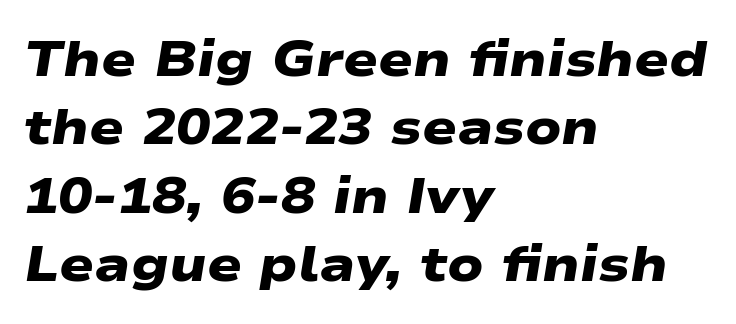
Q: Is the text bold? A: Yes.
Q: Is the typeface a serif or a sans-serif typeface? A: Sans-serif.
Q: Is the text underlined? A: No.
Q: How is the paragraph aligned? A: Left-aligned.
Q: Is the spacing between letters normal or unusually wide? A: Normal.
Q: Is the spacing between lines tight, normal or loose? A: Normal.
Q: Width (condensed, normal, or wide)? A: Wide.
Q: Stroke contrast? A: Low.
Q: x-height? A: Medium.
Q: Monospaced? A: No.
